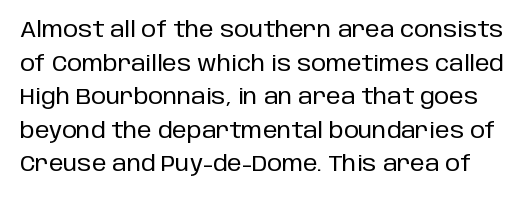
Q: Is the text italic (slanted)? A: No, it is upright.
Q: Is the text underlined? A: No.
Q: Is the spacing between letters normal or unusually wide? A: Normal.
Q: Is the spacing between lines tight, normal or loose? A: Normal.
